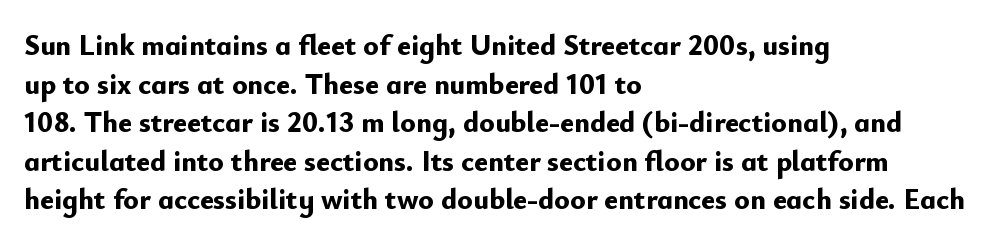
{"serif": "no", "italic": "no", "bold": "yes", "weight": "bold", "width": "normal", "stroke_contrast": "low", "x_height": "small", "monospaced": "no", "underline": "no", "align": "left", "line_spacing": "normal", "line_spacing_ratio": 1.33, "letter_spacing": "normal", "letter_spacing_em": 0.0, "glyph_px": 29}
